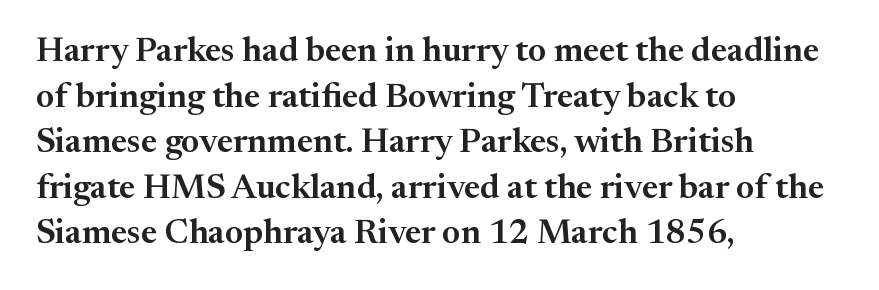
The vertical gap from one line to the next is medium. The foot of each line stays bare and open. It's the straight-up-and-down kind of type. The letters advance in unequal steps, a hallmark of proportional type.
